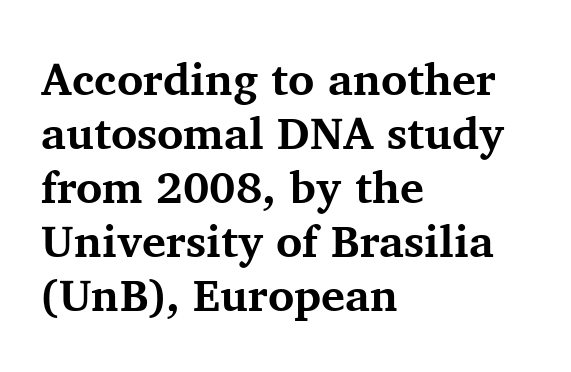
Where is the straight margin? On the left. Looks like regular typesetting: each glyph gets only the width it needs. Observe the serifs anchoring each vertical stroke in this sample. Bold? Absolutely — the strokes are thick and heavy. Nothing unusual about the tracking: characters are spaced as the font intends. Words float on clear page, feet unadorned.
